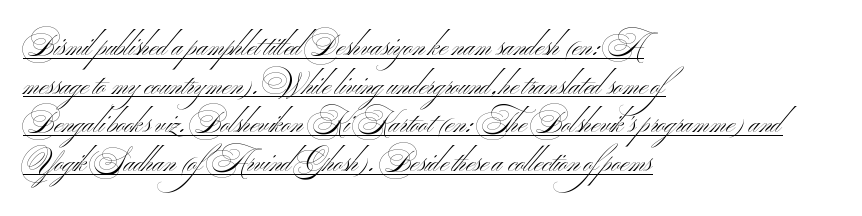
The image shows 28 px light, wide sans-serif type; set left-aligned, normal line spacing (1.38x), normal letter spacing, underlined; medium stroke contrast and a small x-height.
